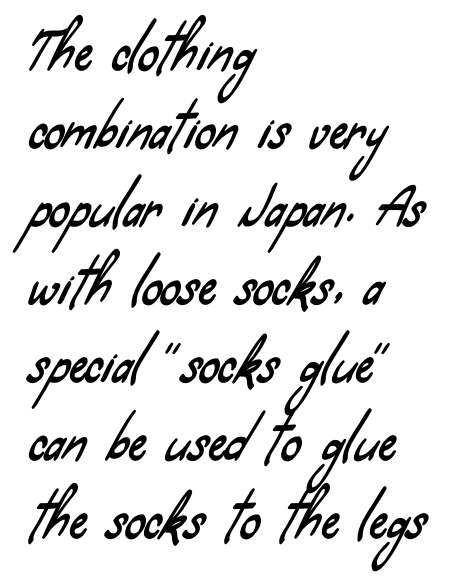
Q: Is the typeface a serif or a sans-serif typeface? A: Sans-serif.
Q: Is the text underlined? A: No.
Q: How is the paragraph aligned? A: Left-aligned.
Q: Is the spacing between letters normal or unusually wide? A: Normal.
Q: Is the spacing between lines tight, normal or loose? A: Normal.
Q: Width (condensed, normal, or wide)? A: Condensed.
Q: Stroke contrast? A: Low.
Q: x-height? A: Small.
Q: Monospaced? A: No.
